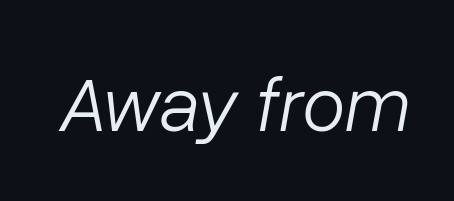
Unmarked baselines from the first word to the last. The letters are slanted; this is an italic face. What stands out about the letter spacing? Nothing — it is the standard amount. This sample has the flowing, uneven cadence of proportional lettering. Unbolded letterforms with no extra heft.
